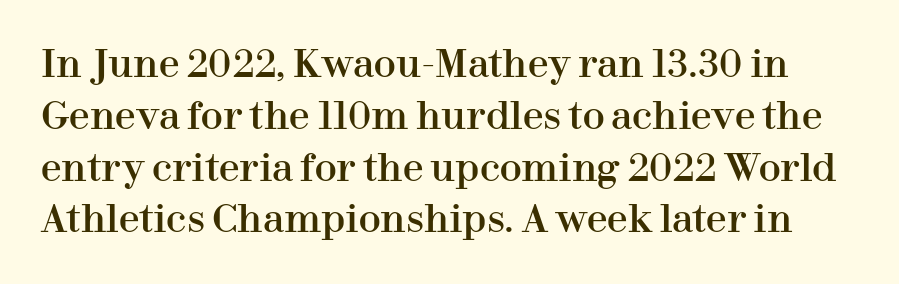
The image shows 37 px serif type, upright; set normal line spacing (1.4x), normal letter spacing, not underlined; high stroke contrast and a medium x-height.
